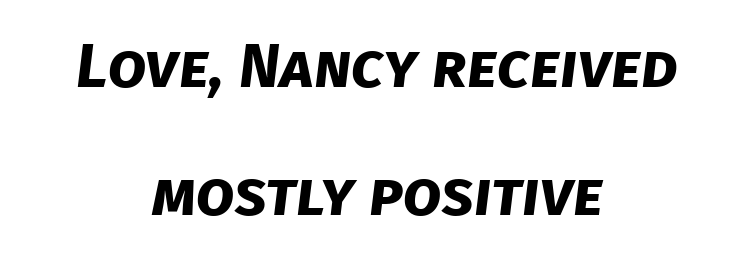
This rendering uses center alignment, leaving both contours irregular but symmetric. Standard letterfit; no display-style spreading of the glyphs. A dark, heavy texture on the line: the type is bold. If you measured baseline to baseline, you'd find a long distance. Check under the words: just untouched page. The text was rendered using a sans face with plain stroke endings.
